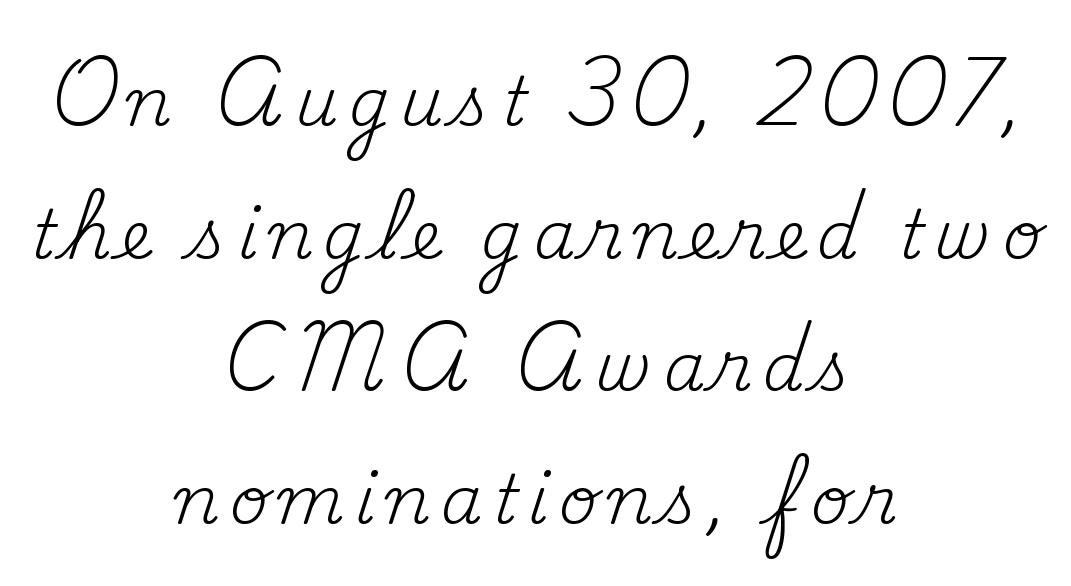
Q: Is the text bold? A: No.
Q: Is the text italic (slanted)? A: Yes.
Q: Is the typeface a serif or a sans-serif typeface? A: Serif.
Q: Is the text underlined? A: No.
Q: How is the paragraph aligned? A: Centered.
Q: Is the spacing between lines tight, normal or loose? A: Loose.
Q: Width (condensed, normal, or wide)? A: Normal.
Q: Stroke contrast? A: Medium.
Q: x-height? A: Small.
Q: Monospaced? A: No.
